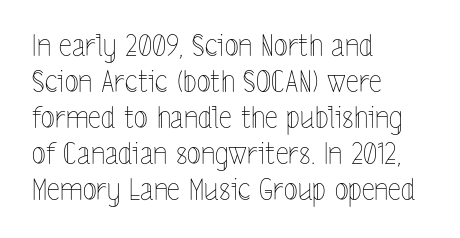
Q: Is the text bold? A: No.
Q: Is the text italic (slanted)? A: No, it is upright.
Q: Is the text underlined? A: No.
Q: How is the paragraph aligned? A: Left-aligned.
Q: Is the spacing between letters normal or unusually wide? A: Normal.
Q: Width (condensed, normal, or wide)? A: Condensed.
Q: x-height? A: Medium.
Q: Monospaced? A: No.
